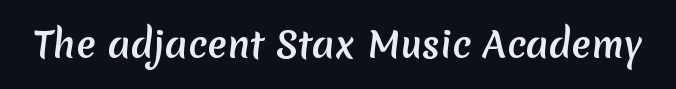
The letters advance in unequal steps, a hallmark of proportional type. Underlining? Definitely not there. The face used here is rendered with its standard letterfit. I'd call this a sans setting — the letters go barefoot.
